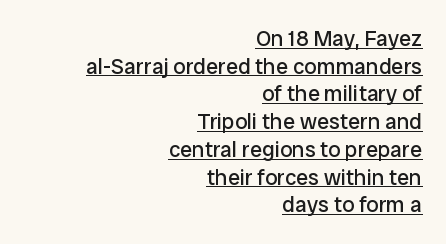
The image shows 22 px text type, upright; set right-aligned, normal line spacing (1.26x), normal letter spacing, underlined.
